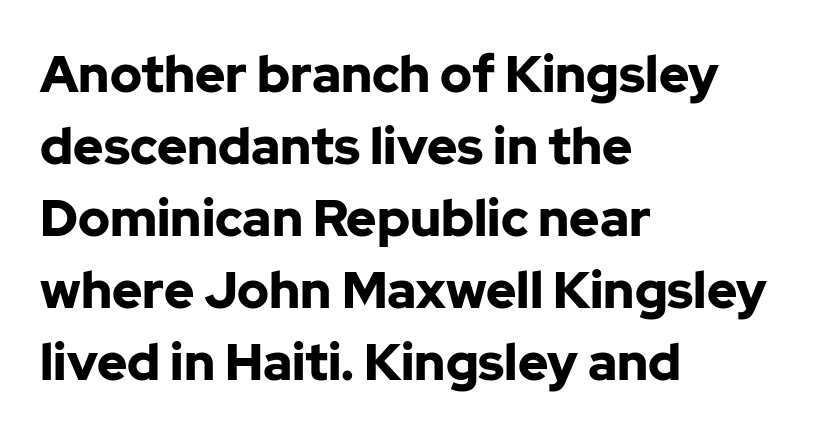
{"serif": "no", "italic": "no", "bold": "yes", "weight": "bold", "width": "normal", "stroke_contrast": "low", "x_height": "medium", "monospaced": "no", "underline": "no", "align": "left", "line_spacing": "normal", "line_spacing_ratio": 1.41, "letter_spacing": "normal", "letter_spacing_em": 0.0, "glyph_px": 51}
